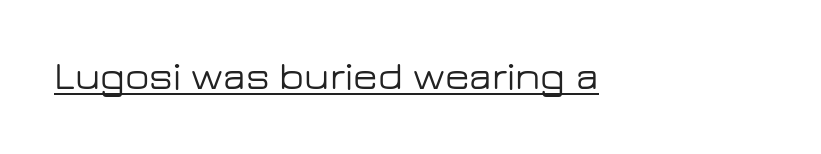
{"serif": "no", "italic": "no", "width": "wide", "stroke_contrast": "low", "x_height": "medium", "monospaced": "no", "underline": "yes", "letter_spacing": "normal", "letter_spacing_em": 0.0, "glyph_px": 40}
